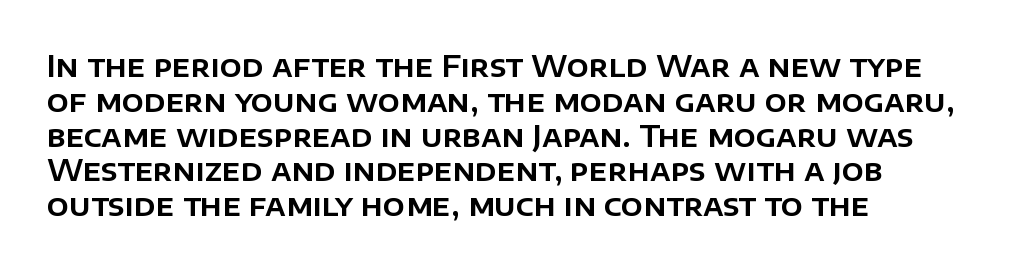
Q: Is the text italic (slanted)? A: No, it is upright.
Q: Is the typeface a serif or a sans-serif typeface? A: Sans-serif.
Q: Is the text underlined? A: No.
Q: How is the paragraph aligned? A: Left-aligned.
Q: Is the spacing between letters normal or unusually wide? A: Normal.
Q: Width (condensed, normal, or wide)? A: Normal.
Q: Stroke contrast? A: Low.
Q: x-height? A: Large.
Q: Monospaced? A: No.
